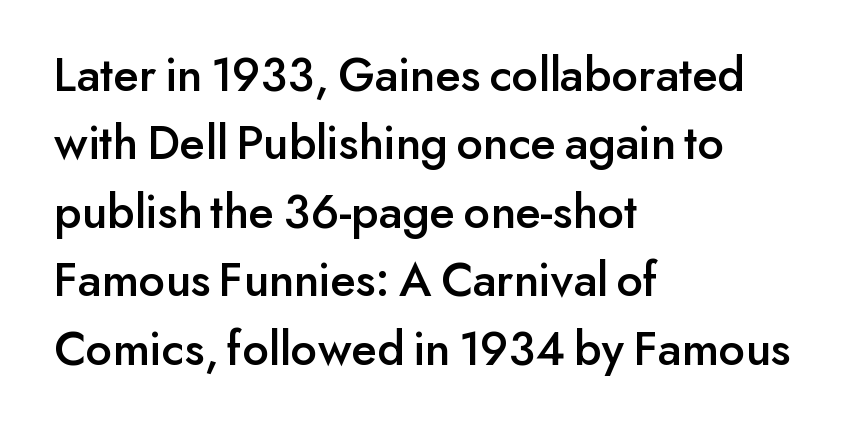
{"serif": "no", "italic": "no", "width": "normal", "stroke_contrast": "low", "x_height": "small", "monospaced": "no", "underline": "no", "align": "left", "line_spacing": "normal", "line_spacing_ratio": 1.37, "letter_spacing": "normal", "letter_spacing_em": 0.0, "glyph_px": 50}
